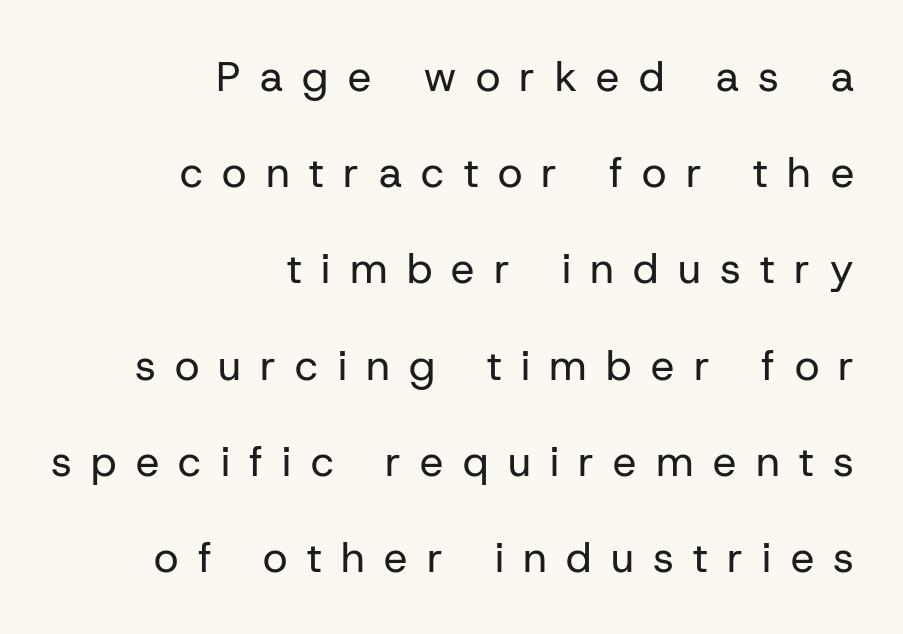
{"serif": "no", "italic": "no", "bold": "no", "weight": "regular", "width": "normal", "stroke_contrast": "low", "x_height": "medium", "monospaced": "no", "underline": "no", "align": "right", "line_spacing": "loose", "line_spacing_ratio": 2.29, "letter_spacing": "wide", "letter_spacing_em": 0.46, "glyph_px": 42}
